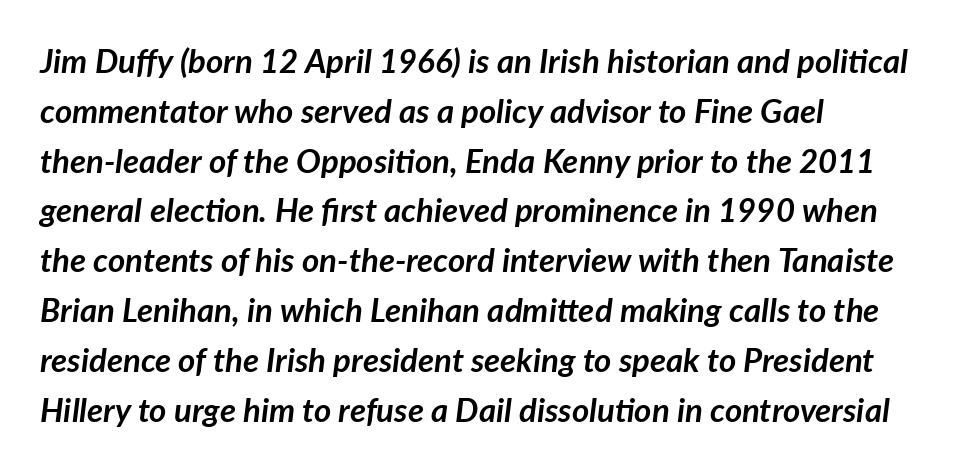
{"italic": "yes", "lean": "right", "slant_degrees": 7, "bold": "yes", "weight": "semibold", "width": "normal", "stroke_contrast": "low", "x_height": "medium", "monospaced": "no", "underline": "no", "align": "left", "line_spacing": "normal", "line_spacing_ratio": 1.51, "letter_spacing": "normal", "letter_spacing_em": 0.0, "glyph_px": 33}
